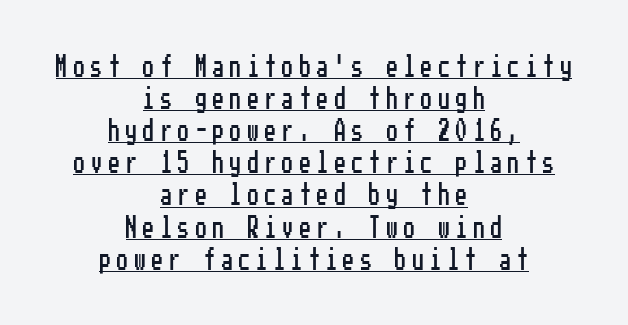
{"italic": "no", "underline": "yes", "align": "center", "line_spacing": "normal", "line_spacing_ratio": 1.46, "letter_spacing": "wide", "letter_spacing_em": 0.29, "glyph_px": 22}
